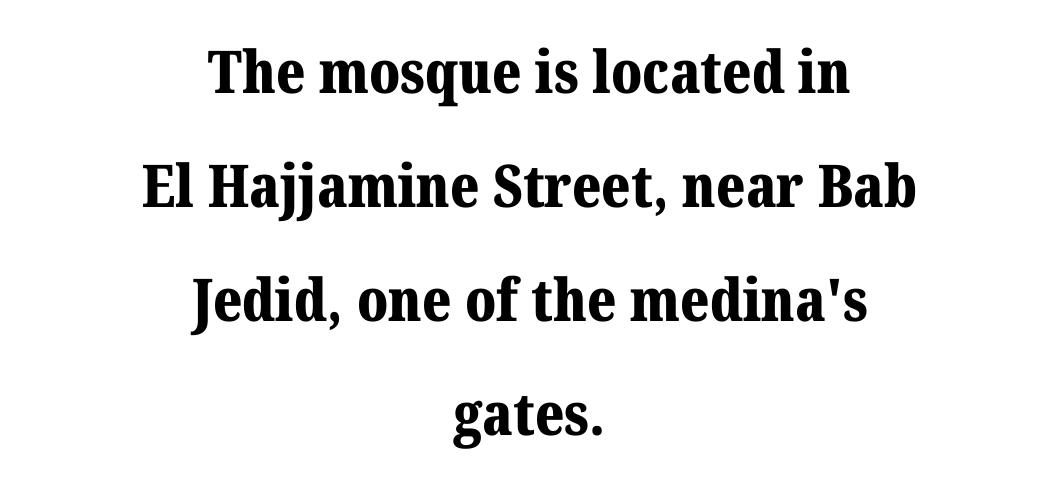
Words appear dense and cohesive because spacing is normal. The glyphs in this specimen are seriffed. The lettering stays uniformly vertical, giving the passage a roman look. This is heavy type, rendered in bold. If you measured baseline to baseline, you'd find a long distance.
